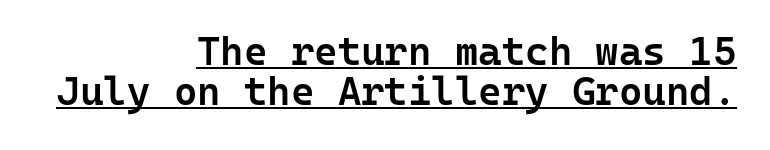
The image shows 40 px semibold sans-serif type, upright, monospaced; set right-aligned, tight line spacing (1.01x), normal letter spacing, underlined; low stroke contrast and a medium x-height.
